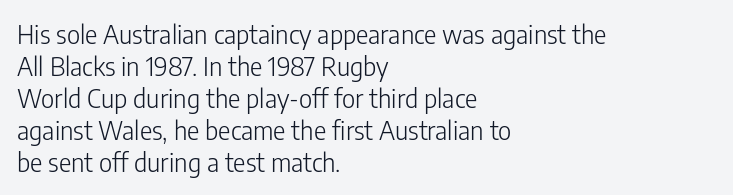
The passage shown is not underscored anywhere. Words appear dense and cohesive because spacing is normal. Alignment: flush left. Unlike italic type, these characters show no tilt at all.
